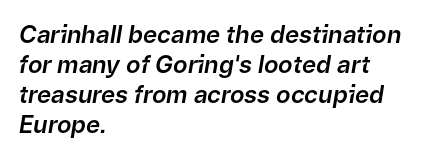
Q: Is the text italic (slanted)? A: Yes, it leans right by about 9 degrees.
Q: Is the text underlined? A: No.
Q: How is the paragraph aligned? A: Left-aligned.
Q: Is the spacing between letters normal or unusually wide? A: Normal.
Q: Is the spacing between lines tight, normal or loose? A: Normal.
